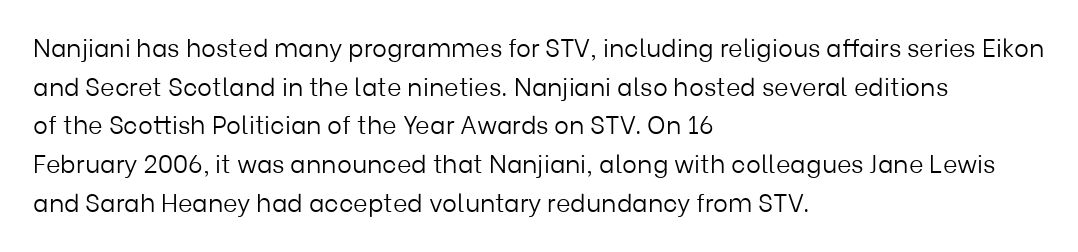
Notice how descenders clear the ascenders below comfortably — that's standard leading. Posture: vertical. Letter spacing: default. This rendering uses left alignment, leaving the right contour irregular.
